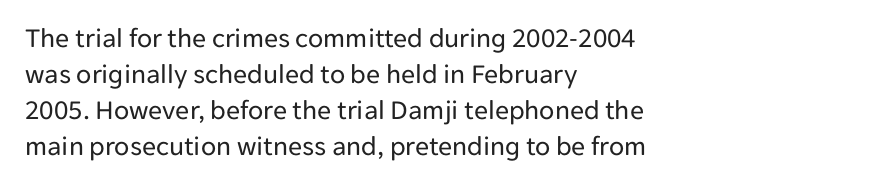
Q: Is the text bold? A: No.
Q: Is the text italic (slanted)? A: No, it is upright.
Q: Is the typeface a serif or a sans-serif typeface? A: Sans-serif.
Q: Is the text underlined? A: No.
Q: How is the paragraph aligned? A: Left-aligned.
Q: Is the spacing between letters normal or unusually wide? A: Normal.
Q: Is the spacing between lines tight, normal or loose? A: Normal.
Q: Width (condensed, normal, or wide)? A: Normal.
Q: Stroke contrast? A: Low.
Q: x-height? A: Medium.
Q: Monospaced? A: No.
